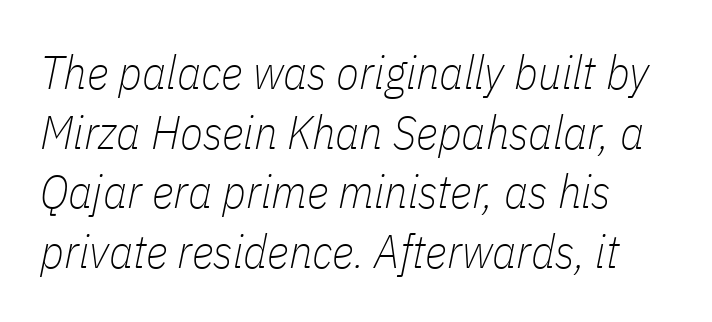
{"italic": "yes", "lean": "right", "slant_degrees": 11, "bold": "no", "weight": "thin", "width": "condensed", "stroke_contrast": "low", "x_height": "medium", "monospaced": "no", "underline": "no", "line_spacing": "normal", "line_spacing_ratio": 1.27, "letter_spacing": "normal", "letter_spacing_em": 0.0, "glyph_px": 47}
